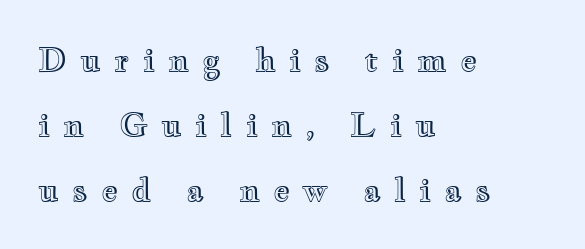
Q: Is the text italic (slanted)? A: No, it is upright.
Q: Is the text underlined? A: No.
Q: How is the paragraph aligned? A: Left-aligned.
Q: Is the spacing between letters normal or unusually wide? A: Unusually wide.
Q: Is the spacing between lines tight, normal or loose? A: Loose.
Q: Width (condensed, normal, or wide)? A: Wide.
Q: x-height? A: Small.
Q: Monospaced? A: No.
